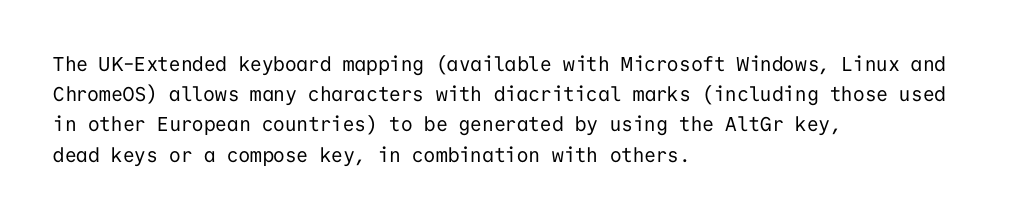
Q: Is the text bold? A: No.
Q: Is the text italic (slanted)? A: No, it is upright.
Q: Is the text underlined? A: No.
Q: How is the paragraph aligned? A: Left-aligned.
Q: Is the spacing between letters normal or unusually wide? A: Normal.
Q: Is the spacing between lines tight, normal or loose? A: Normal.
